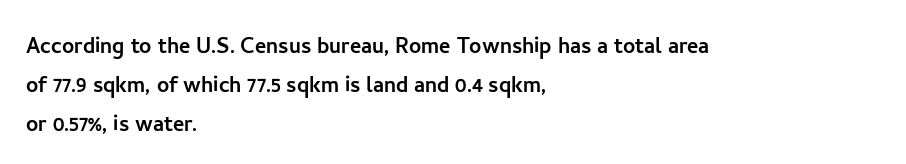
Evenly set lines give the paragraph a standard silhouette. What stands out about the letter spacing? Nothing — it is the standard amount. Glance below the letters and you will spot only blank space. The compositor pushed each line to the left boundary. The axis of the letterforms is exactly vertical.
